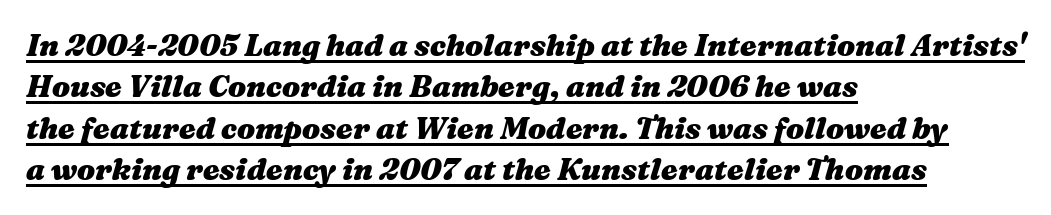
Q: Is the text bold? A: Yes.
Q: Is the text italic (slanted)? A: Yes, it leans right by about 16 degrees.
Q: Is the text underlined? A: Yes.
Q: How is the paragraph aligned? A: Left-aligned.
Q: Is the spacing between letters normal or unusually wide? A: Normal.
Q: Is the spacing between lines tight, normal or loose? A: Normal.
Q: Width (condensed, normal, or wide)? A: Wide.
Q: Stroke contrast? A: Medium.
Q: x-height? A: Medium.
Q: Monospaced? A: No.
